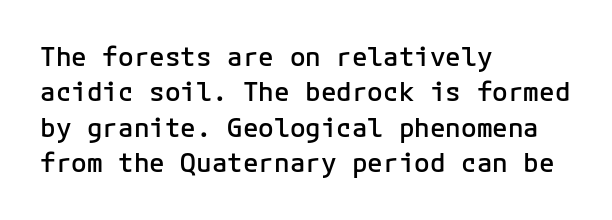
The image shows 26 px text type, upright; set left-aligned, normal line spacing (1.36x), normal letter spacing, not underlined.
